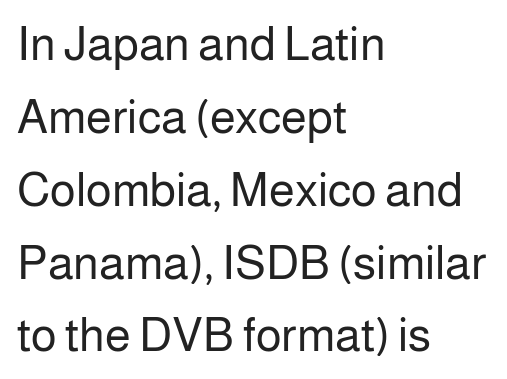
The image shows 47 px regular-weight sans-serif type, upright; set left-aligned, normal line spacing (1.55x), normal letter spacing, not underlined; low stroke contrast and a medium x-height.
